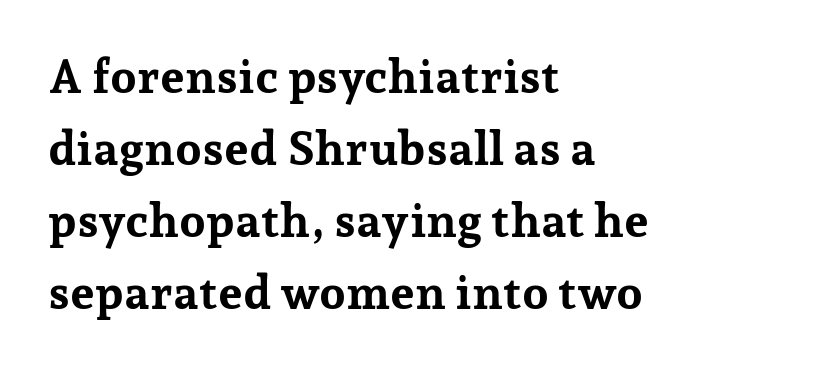
Typeset ragged right — the left edge is the straight one. As a designer I'd log this as weight 700, bold. The passage shown is typed in a proportional face where columns would drift. The area under the type is left untouched. What kind of face is this? One with serifs.
